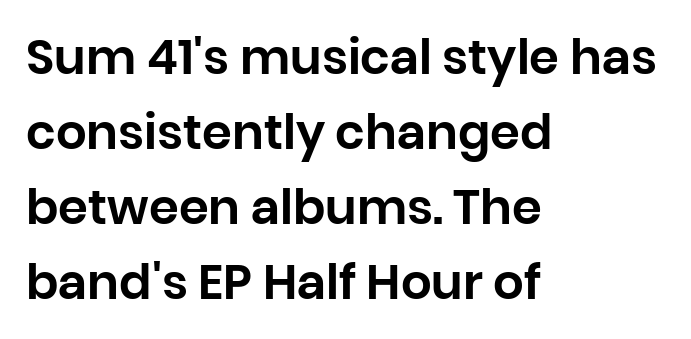
{"serif": "no", "italic": "no", "width": "normal", "stroke_contrast": "low", "x_height": "large", "monospaced": "no", "underline": "no", "align": "left", "line_spacing": "normal", "line_spacing_ratio": 1.56, "letter_spacing": "normal", "letter_spacing_em": 0.0, "glyph_px": 48}
